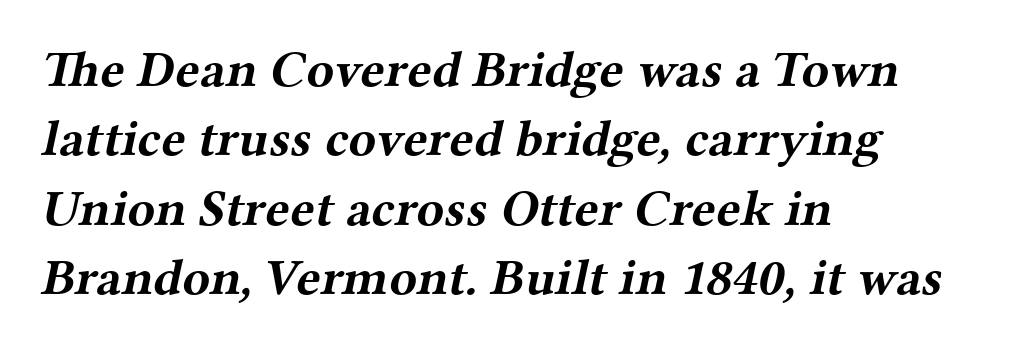
The image shows 51 px bold, wide serif type; set left-aligned, normal line spacing (1.36x), normal letter spacing, not underlined; medium stroke contrast and a medium x-height.
